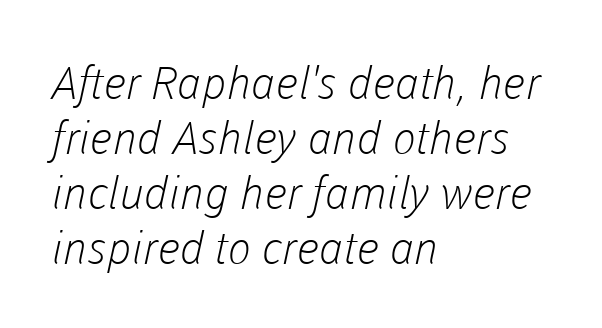
Q: Is the text bold? A: No.
Q: Is the typeface a serif or a sans-serif typeface? A: Sans-serif.
Q: Is the text underlined? A: No.
Q: How is the paragraph aligned? A: Left-aligned.
Q: Is the spacing between letters normal or unusually wide? A: Normal.
Q: Width (condensed, normal, or wide)? A: Normal.
Q: Stroke contrast? A: Low.
Q: x-height? A: Medium.
Q: Monospaced? A: No.
